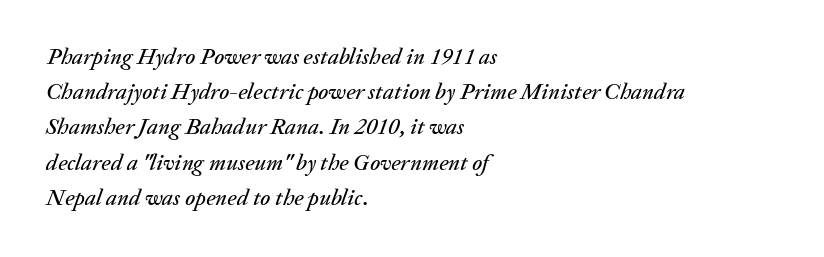
Left-aligned paragraph, ragged on the right. This block has exactly the height ordinary leading produces. Check the space under the baseline: it is left empty. The whole block is typeset with a tilt. Letter spacing: default.
